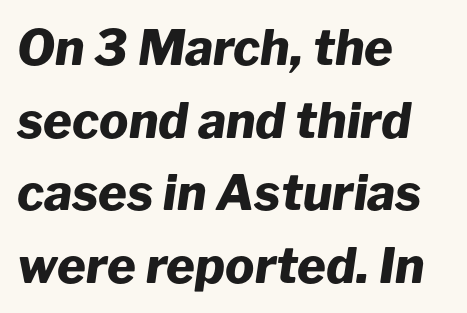
The image shows 49 px heavy type, italic (leaning right); set left-aligned, normal line spacing (1.48x), normal letter spacing, not underlined; low stroke contrast and a medium x-height.
